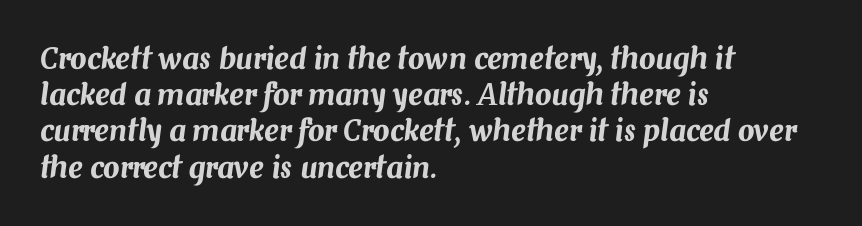
Each letter keeps its own natural width here, so spacing adapts to shape. The passage shown has conventional tracking throughout. Nobody drew a line under any word here. Normally led — the rows are evenly, conventionally spaced. Every character sits at an angle, as italics do.
